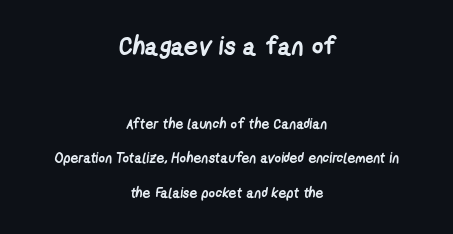
Students, observe: this is what heavily led, spacious text looks like. Between these two stacked blocks, the higher one wins on size. Does the copy run flush right? No — it is centered line by line. A clean baseline with only descenders dipping below it. Set as a true bold cut, around the 700 mark. What stands out about the letter spacing? Nothing — it is the standard amount.
